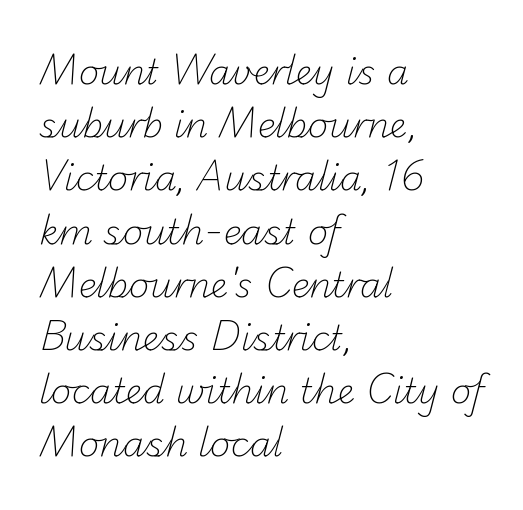
Q: Is the text bold? A: No.
Q: Is the typeface a serif or a sans-serif typeface? A: Sans-serif.
Q: Is the text underlined? A: No.
Q: How is the paragraph aligned? A: Left-aligned.
Q: Is the spacing between letters normal or unusually wide? A: Normal.
Q: Is the spacing between lines tight, normal or loose? A: Normal.
Q: Width (condensed, normal, or wide)? A: Normal.
Q: Stroke contrast? A: Low.
Q: x-height? A: Small.
Q: Monospaced? A: No.
